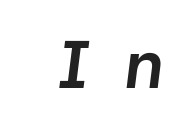
The image shows 68 px semibold type, italic (leaning right); set unusually wide letter spacing (+0.48 em), not underlined; low stroke contrast and a medium x-height.
